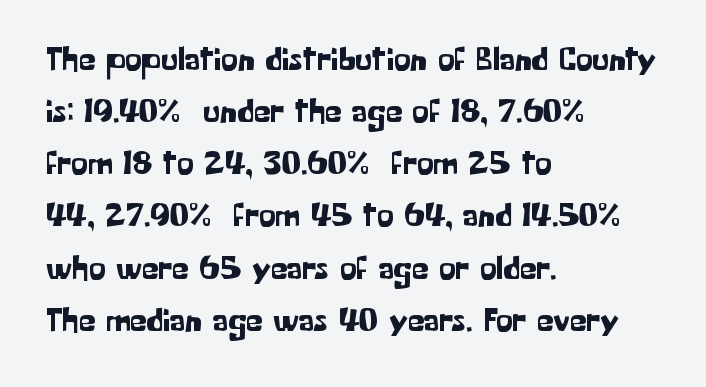
The image shows 33 px sans-serif type, upright; set left-aligned, normal line spacing (1.58x), normal letter spacing, not underlined; low stroke contrast and a medium x-height.
